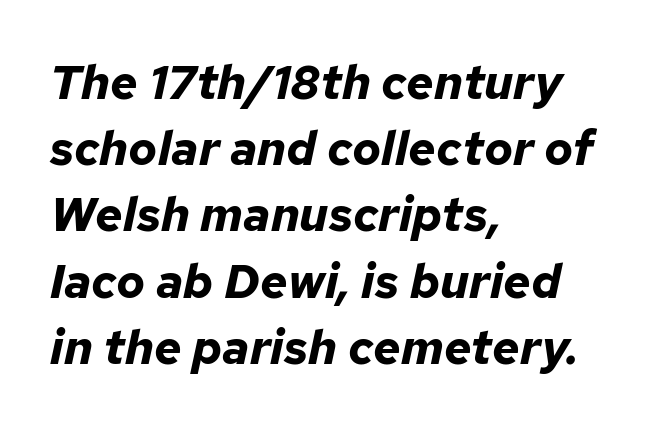
The image shows 48 px bold type, italic (leaning right); set left-aligned, normal line spacing (1.38x), normal letter spacing, not underlined; low stroke contrast and a medium x-height.
